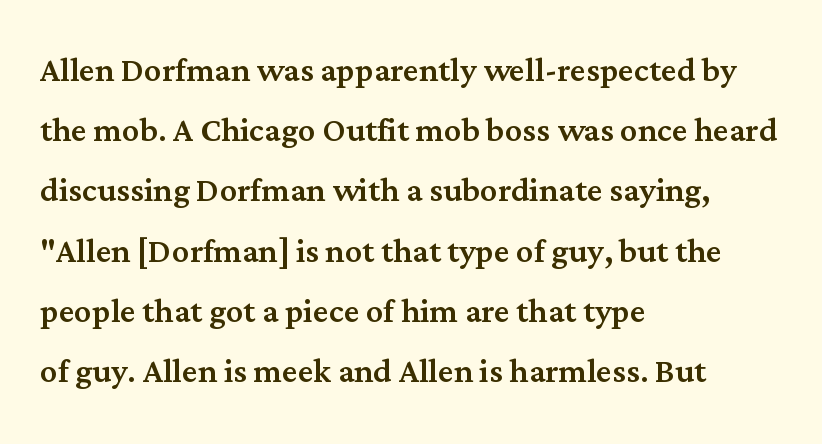
How are the letters spaced? Ordinarily, with no added tracking. Do the letters lean? They stand straight. The paragraph has a hard left edge and a soft right edge. Bare-footed words on every line. The type family on display is of the serif kind. The letters advance in unequal steps, a hallmark of proportional type.
